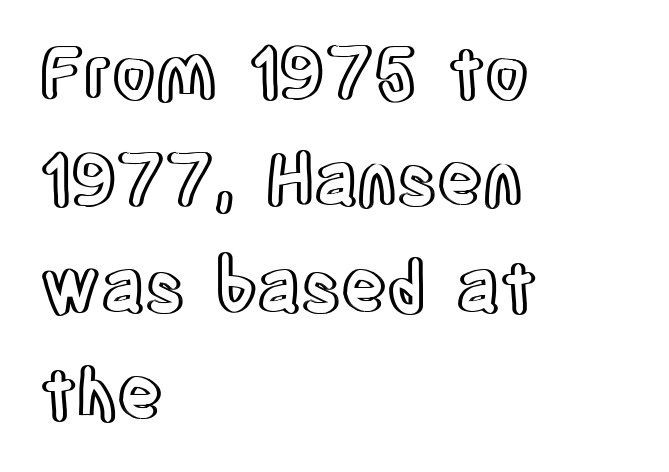
Do the letters lean? They stand straight. These lines are set flush left with a ragged right edge. Interline gaps are of average width in this sample. These lines are rendered in a variable-pitch font. Has an underline been added? It has not.
